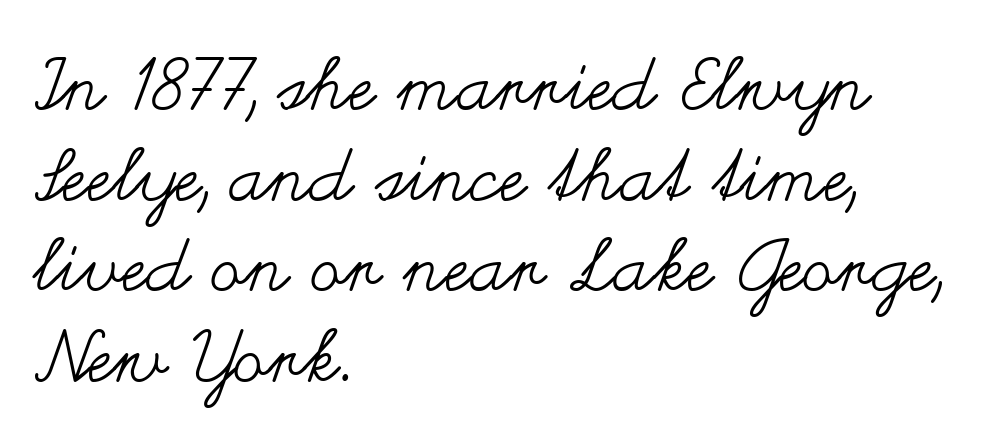
The letterforms sit at book weight or below. The zone under the glyphs is completely vacant. Horizontal bands of white between lines are of average thickness.
